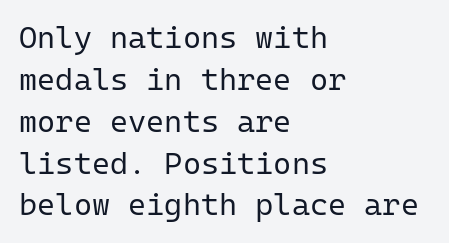
Q: Is the text bold? A: No.
Q: Is the text italic (slanted)? A: No, it is upright.
Q: Is the typeface a serif or a sans-serif typeface? A: Sans-serif.
Q: Is the text underlined? A: No.
Q: How is the paragraph aligned? A: Left-aligned.
Q: Is the spacing between letters normal or unusually wide? A: Normal.
Q: Is the spacing between lines tight, normal or loose? A: Normal.
Q: Width (condensed, normal, or wide)? A: Normal.
Q: Stroke contrast? A: Low.
Q: x-height? A: Medium.
Q: Monospaced? A: Yes.
